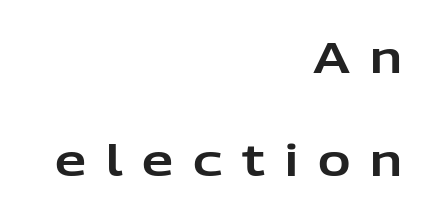
{"serif": "no", "italic": "no", "width": "normal", "stroke_contrast": "low", "x_height": "medium", "monospaced": "no", "underline": "no", "align": "right", "line_spacing": "loose", "line_spacing_ratio": 2.34, "letter_spacing": "wide", "letter_spacing_em": 0.45, "glyph_px": 44}
